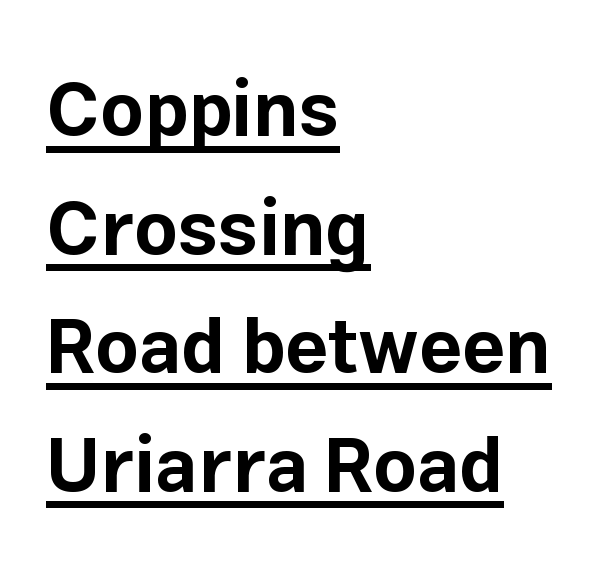
The image shows 76 px bold sans-serif type, upright; set left-aligned, normal line spacing (1.56x), normal letter spacing, underlined; low stroke contrast and a medium x-height.
